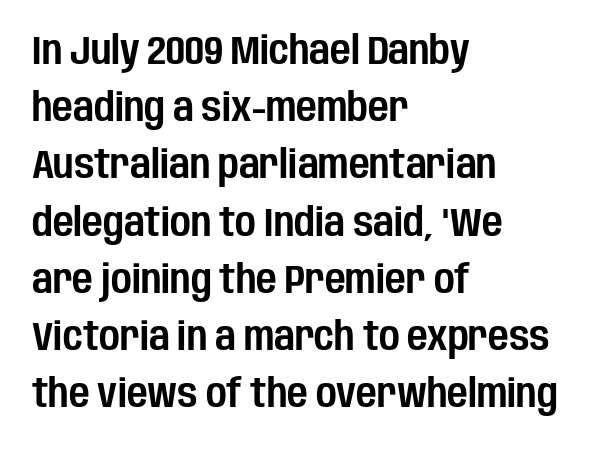
The image shows 40 px condensed sans-serif type, upright; set left-aligned, normal line spacing (1.43x), normal letter spacing, not underlined; low stroke contrast and a large x-height.
